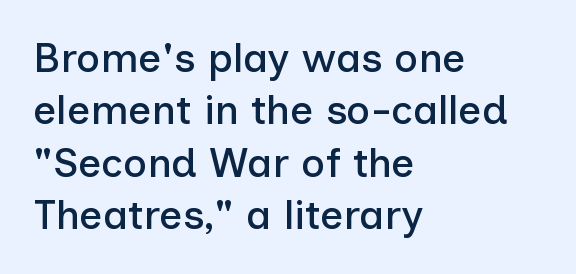
Normally led — the rows are evenly, conventionally spaced. The typeface chosen for these lines omits serifs. This rendering features lettering with no underline. These lines are set flush left with a ragged right edge.
